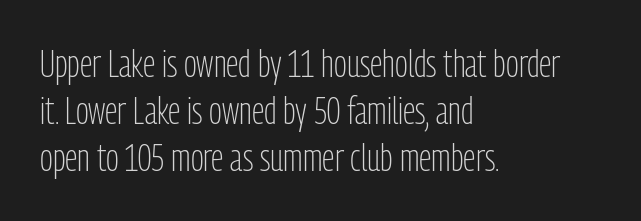
This rendering leaves character spacing at its baseline value. The font sits on the lighter half of the weight spectrum, regular included. A typesetter would label this face a sans. Spacing verdict: proportional, widths tailored to each character.
